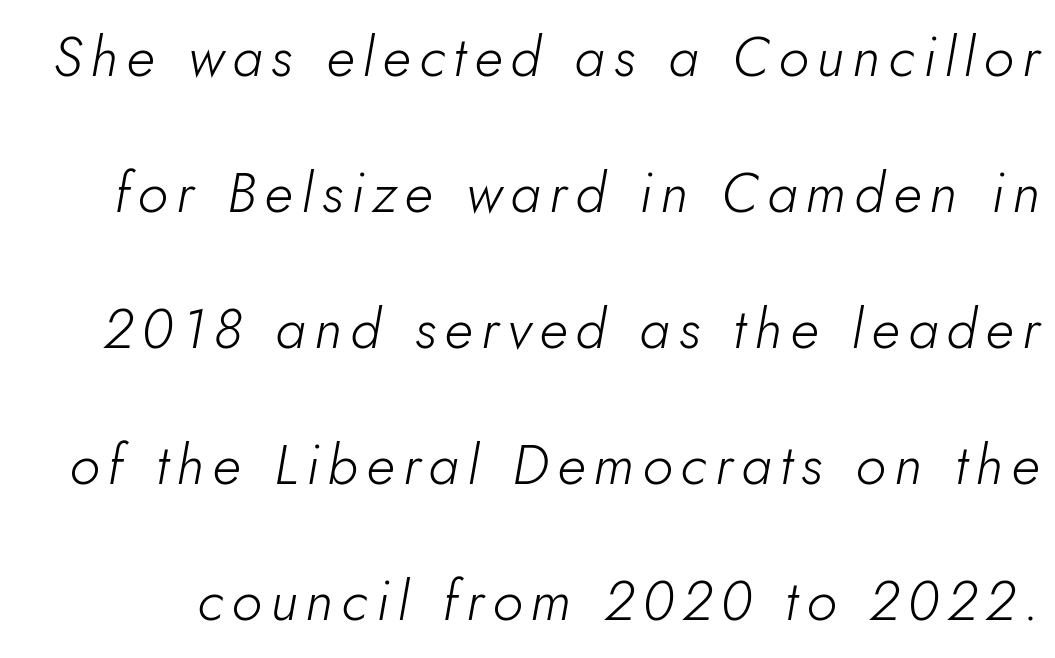
The image shows 56 px light type, italic (leaning right); set loose line spacing (2.43x), not underlined; low stroke contrast and a small x-height.
